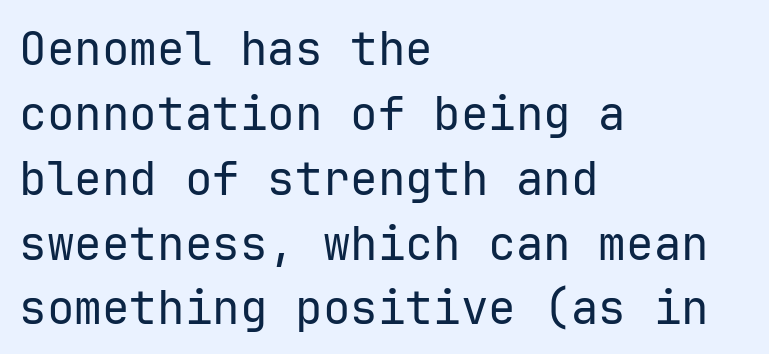
{"serif": "no", "italic": "no", "bold": "no", "weight": "regular", "width": "normal", "stroke_contrast": "low", "x_height": "medium", "monospaced": "yes", "underline": "no", "align": "left", "line_spacing": "normal", "line_spacing_ratio": 1.41, "letter_spacing": "normal", "letter_spacing_em": 0.0, "glyph_px": 46}
